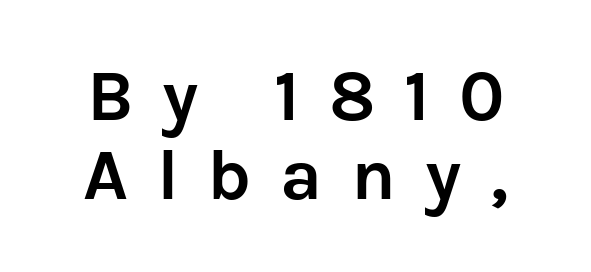
Q: Is the text bold? A: Yes.
Q: Is the text italic (slanted)? A: No, it is upright.
Q: Is the typeface a serif or a sans-serif typeface? A: Sans-serif.
Q: Is the text underlined? A: No.
Q: Is the spacing between letters normal or unusually wide? A: Unusually wide.
Q: Is the spacing between lines tight, normal or loose? A: Tight.
Q: Width (condensed, normal, or wide)? A: Normal.
Q: Stroke contrast? A: Low.
Q: x-height? A: Medium.
Q: Monospaced? A: No.
